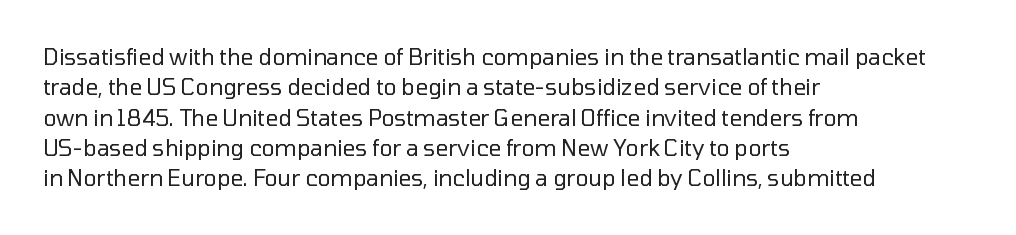
A quiet, ordinary-to-light weight characterises the typeface. The text block is weighted toward the left margin, trailing off unevenly rightward. This rendering leaves character spacing at its baseline value. Characters remain perfectly vertical along every line. The strip under each line holds only bare page.
